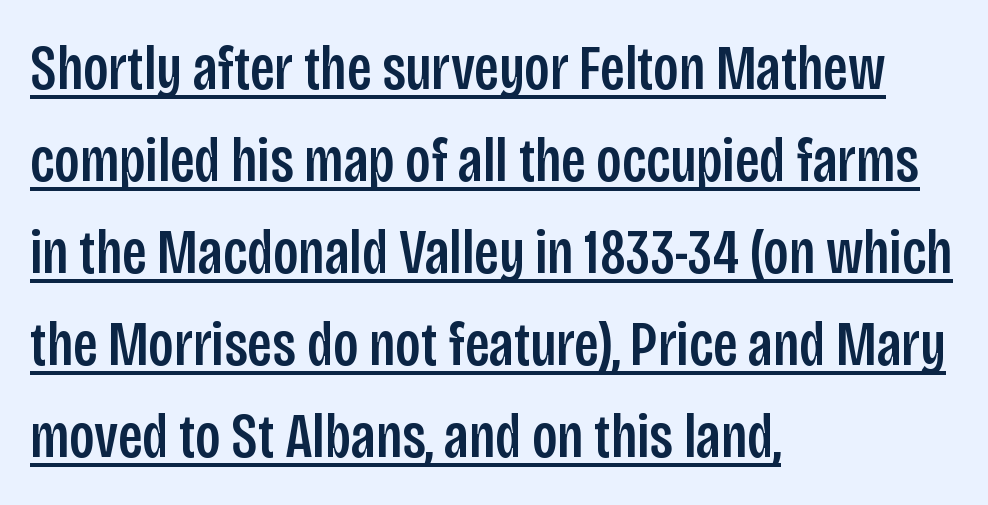
{"serif": "no", "italic": "no", "width": "condensed", "stroke_contrast": "low", "x_height": "large", "monospaced": "no", "underline": "yes", "align": "left", "line_spacing": "normal", "line_spacing_ratio": 1.46, "letter_spacing": "normal", "letter_spacing_em": 0.0, "glyph_px": 63}
